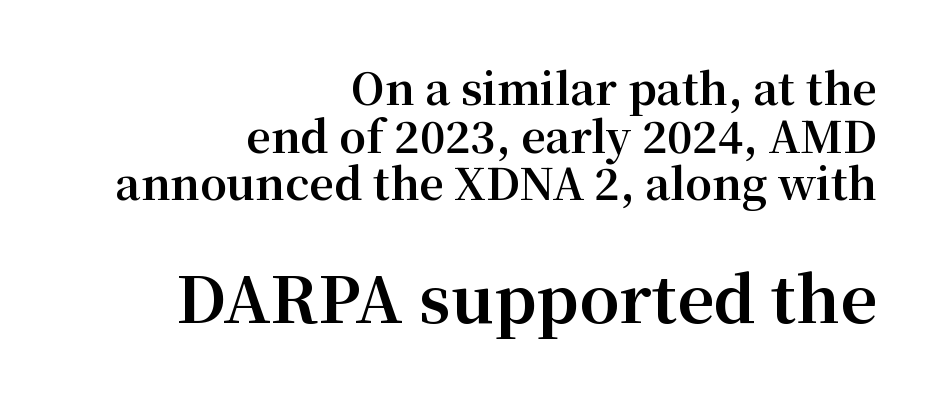
{"serif": "yes", "italic": "no", "bold": "yes", "weight": "bold", "width": "normal", "stroke_contrast": "medium", "x_height": "medium", "monospaced": "no", "underline": "no", "align": "right", "line_spacing": "tight", "line_spacing_ratio": 1.11, "letter_spacing": "normal", "letter_spacing_em": 0.0, "larger_block": "second", "size_ratio": 1.49, "glyph_px": 64}
